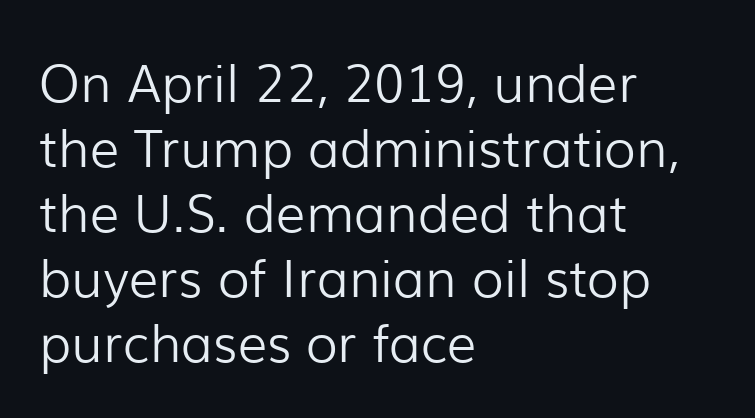
Q: Is the text bold? A: No.
Q: Is the text italic (slanted)? A: No, it is upright.
Q: Is the typeface a serif or a sans-serif typeface? A: Sans-serif.
Q: Is the text underlined? A: No.
Q: How is the paragraph aligned? A: Left-aligned.
Q: Is the spacing between letters normal or unusually wide? A: Normal.
Q: Is the spacing between lines tight, normal or loose? A: Normal.
Q: Width (condensed, normal, or wide)? A: Normal.
Q: Stroke contrast? A: Low.
Q: x-height? A: Medium.
Q: Monospaced? A: No.
